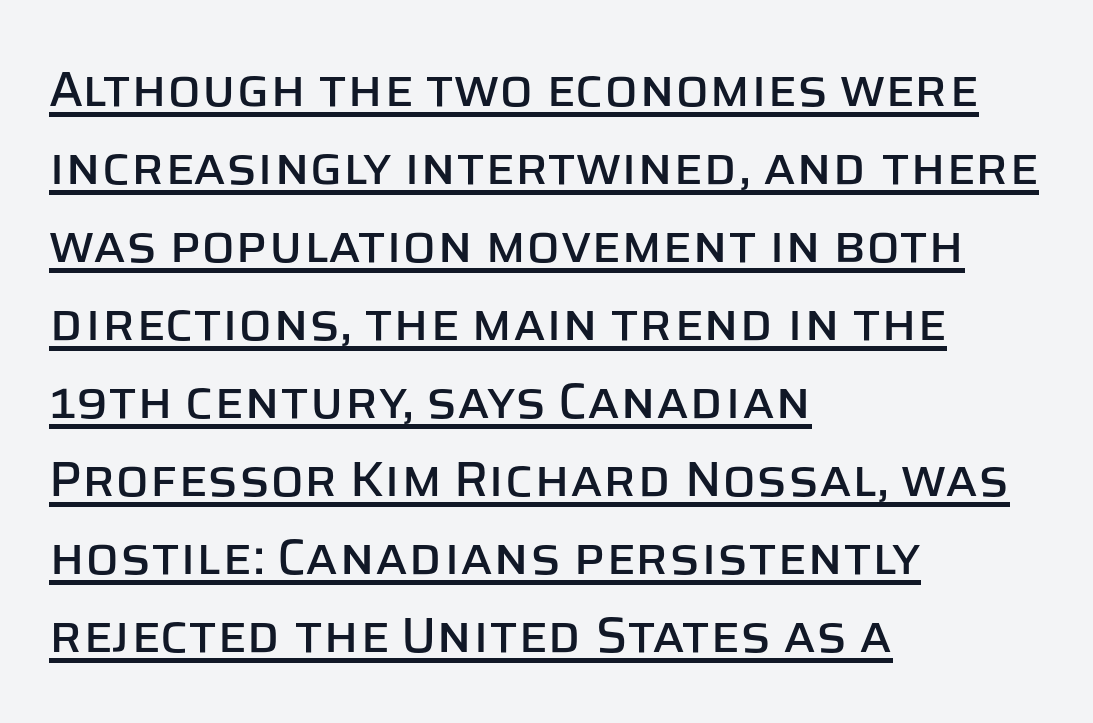
Q: Is the text italic (slanted)? A: No, it is upright.
Q: Is the typeface a serif or a sans-serif typeface? A: Sans-serif.
Q: Is the text underlined? A: Yes.
Q: How is the paragraph aligned? A: Left-aligned.
Q: Is the spacing between letters normal or unusually wide? A: Normal.
Q: Is the spacing between lines tight, normal or loose? A: Normal.
Q: Width (condensed, normal, or wide)? A: Normal.
Q: Stroke contrast? A: Low.
Q: x-height? A: Large.
Q: Monospaced? A: No.
